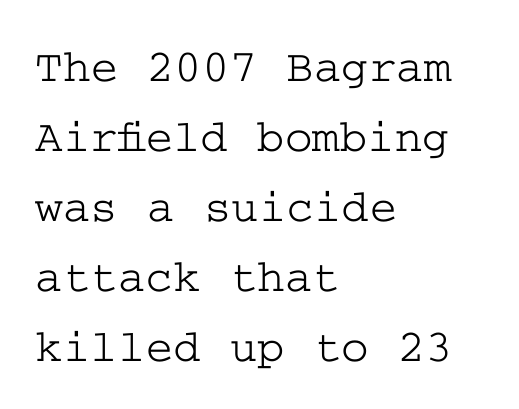
Each letter's strokes conclude with small projecting serifs. Words appear dense and cohesive because spacing is normal. The rendering anchors every line to the left-hand side. Unmarked baselines from the first word to the last. Nope, not italic — everything's standing straight.
